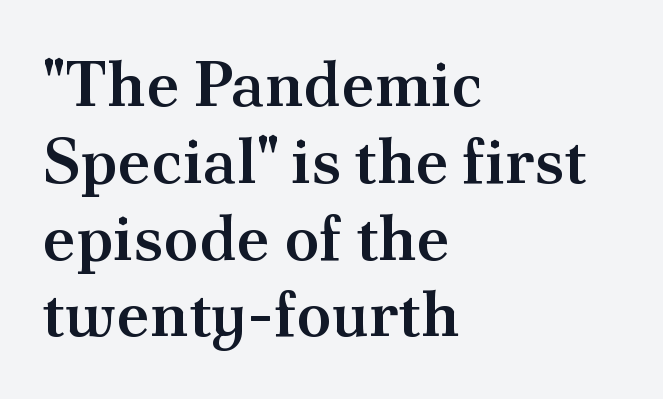
The image shows 64 px semibold serif type, upright; set left-aligned, line spacing 1.2x, normal letter spacing, not underlined; medium stroke contrast and a small x-height.
